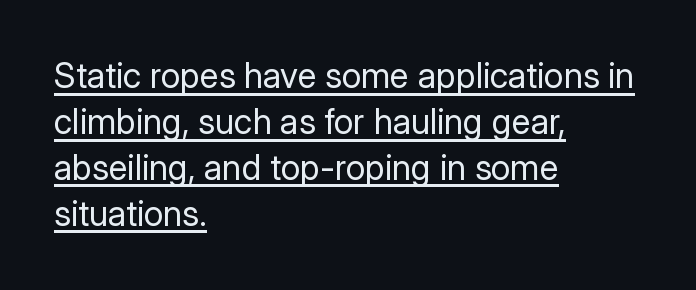
Notice how descenders clear the ascenders below comfortably — that's standard leading. Nope, no serifs anywhere on these letters. Stroke thickness stays within the range of a standard reading face or lighter. The specimen reads as upright at a glance. Characters follow at the spacing the type designer built in. The typesetter chose a ragged-right arrangement here.
